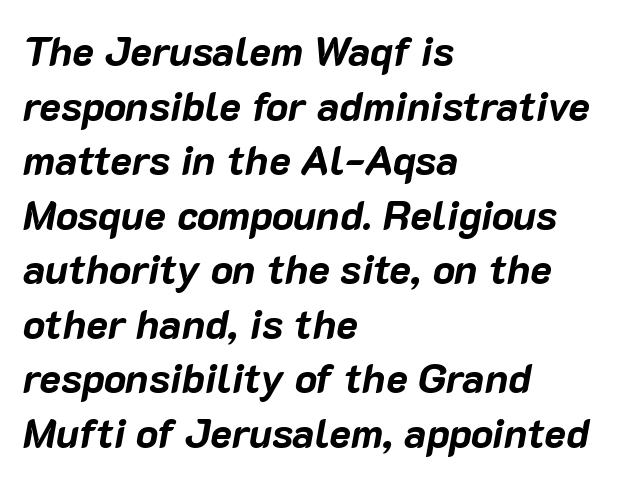
Q: Is the text bold? A: Yes.
Q: Is the text italic (slanted)? A: Yes, it leans right by about 10 degrees.
Q: Is the text underlined? A: No.
Q: How is the paragraph aligned? A: Left-aligned.
Q: Is the spacing between letters normal or unusually wide? A: Normal.
Q: Is the spacing between lines tight, normal or loose? A: Normal.
Q: Width (condensed, normal, or wide)? A: Normal.
Q: Stroke contrast? A: Low.
Q: x-height? A: Medium.
Q: Monospaced? A: No.
